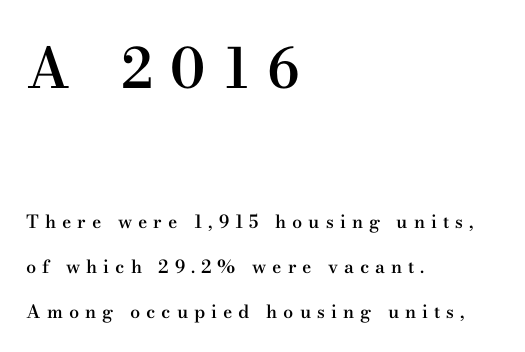
{"serif": "yes", "italic": "no", "bold": "semi", "weight": "semibold", "width": "wide", "stroke_contrast": "medium", "x_height": "small", "monospaced": "no", "underline": "no", "align": "left", "line_spacing": "loose", "line_spacing_ratio": 2.49, "letter_spacing": "wide", "letter_spacing_em": 0.33, "larger_block": "first", "size_ratio": 3.06, "glyph_px": 55}
